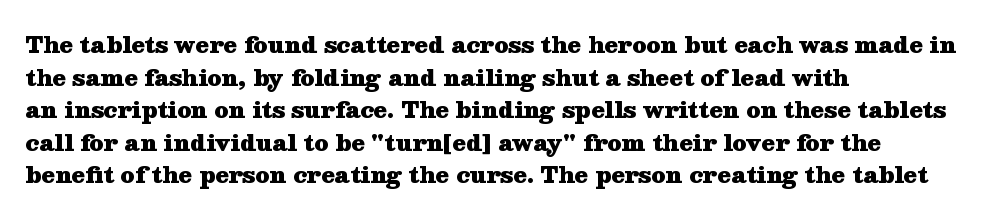
The letters stand straight up with perfectly vertical stems. Vertical spacing — default. Beneath every word, the page is bare. Typeset ragged right — the left edge is the straight one.
